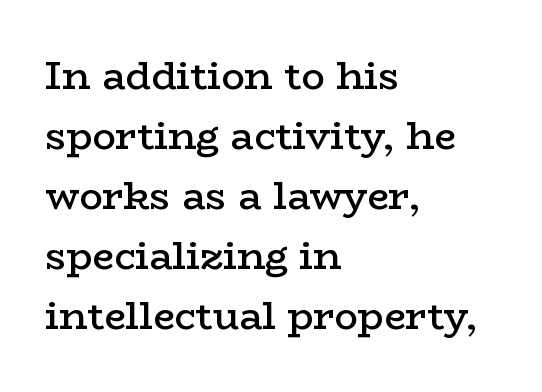
Do the characters align in a grid? No, the font is proportional. Leading matches the norm, producing a regular column. A roman cut, with each character standing at attention. The letterforms sit shoulder to shoulder at normal distance. Type style note: has serifs. Casual observation: everything's shoved over to the left.
